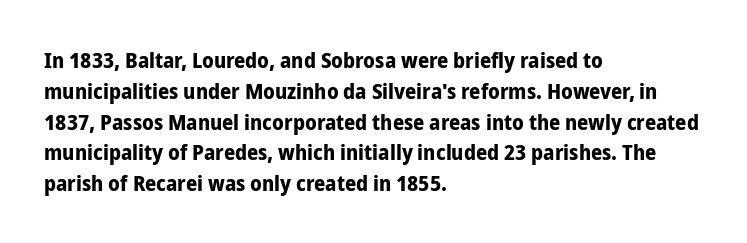
{"italic": "no", "bold": "yes", "underline": "no", "align": "left", "line_spacing": "normal", "line_spacing_ratio": 1.4, "letter_spacing": "normal", "letter_spacing_em": 0.0, "glyph_px": 22}
